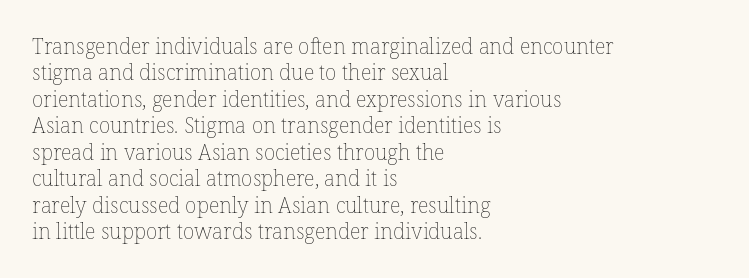
Q: Is the text bold? A: No.
Q: Is the text italic (slanted)? A: No, it is upright.
Q: Is the text underlined? A: No.
Q: How is the paragraph aligned? A: Left-aligned.
Q: Is the spacing between letters normal or unusually wide? A: Normal.
Q: Is the spacing between lines tight, normal or loose? A: Normal.
